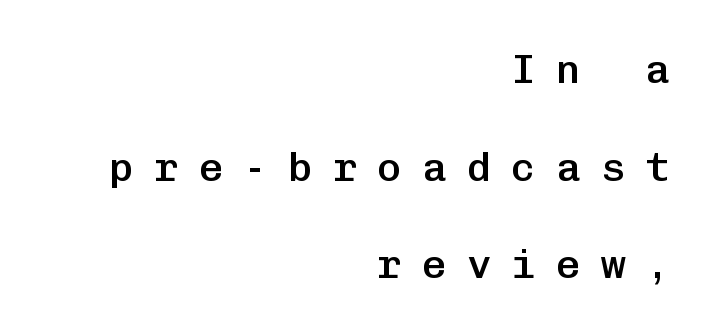
In CSS terms this would be text-align: right. Type without underlining. Leading: increased. Letter spacing: wide. Fixed-width glyphs throughout — classic coding-font behaviour. A sans-serif font was chosen for this passage.
